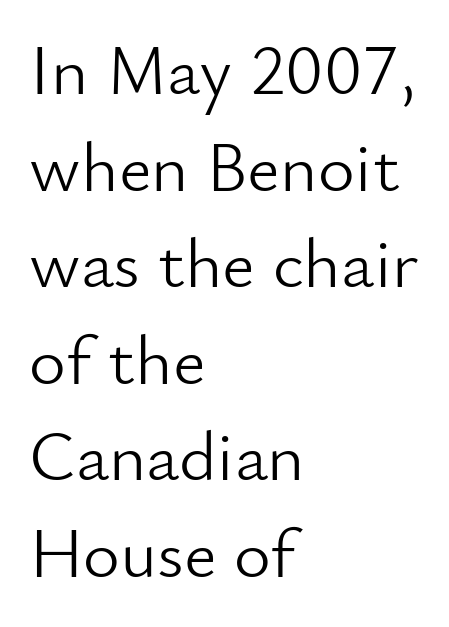
Unmarked baselines from the first word to the last. Successive baselines arrive at the customary interval. Notice how the passage keeps a crisp vertical edge on the left only. Classification — sans serif. Words appear dense and cohesive because spacing is normal. The letters look calm and open, with moderate or lighter stems.
